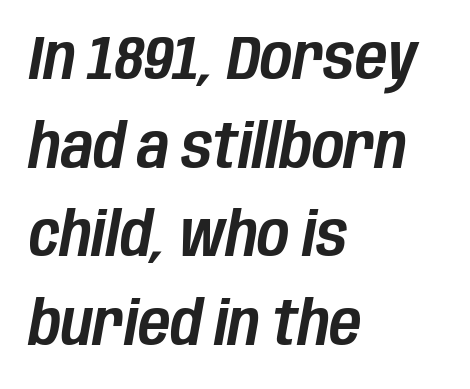
Q: Is the text italic (slanted)? A: Yes, it leans right by about 10 degrees.
Q: Is the text underlined? A: No.
Q: How is the paragraph aligned? A: Left-aligned.
Q: Is the spacing between letters normal or unusually wide? A: Normal.
Q: Is the spacing between lines tight, normal or loose? A: Normal.
Q: Width (condensed, normal, or wide)? A: Condensed.
Q: Stroke contrast? A: Low.
Q: x-height? A: Large.
Q: Monospaced? A: No.
